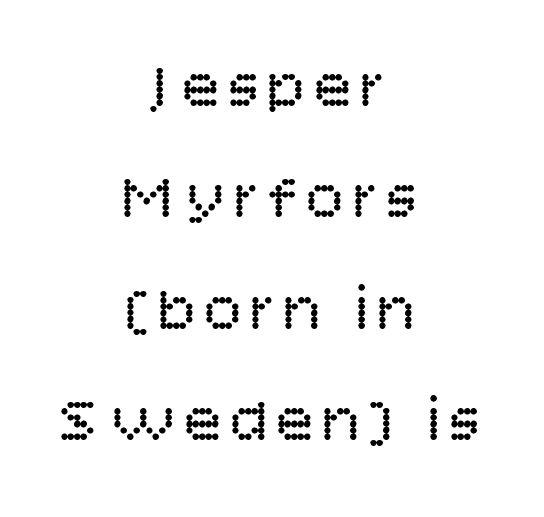
The zone under the glyphs is completely vacant. A typesetter would mark this as roman, not italic. The lines are quadded center. Unbolded letterforms with no extra heft.
